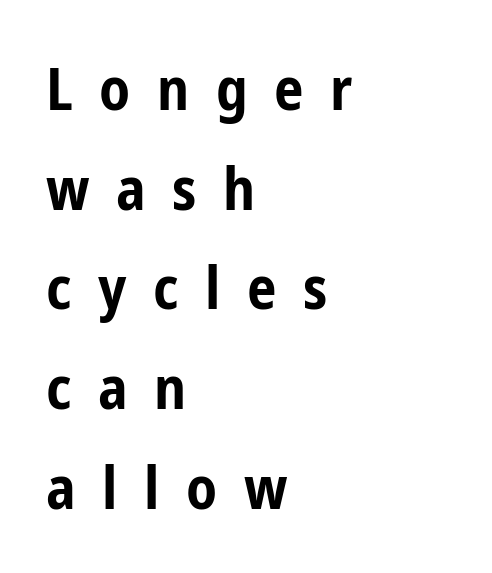
Leading: standard. This rendering employs a face without finishing strokes, i.e., a sans-serif. The rendering anchors every line to the left-hand side. Set as a true bold cut, around the 700 mark. When letters stand straight like this, we call the style roman or upright.
